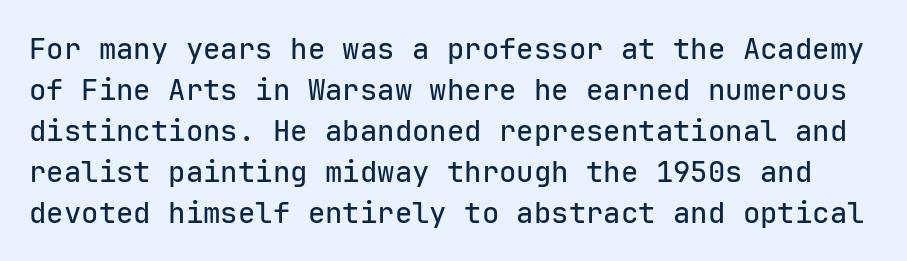
The image shows 29 px sans-serif type, upright, monospaced; set normal line spacing (1.41x), normal letter spacing, not underlined; low stroke contrast and a medium x-height.
